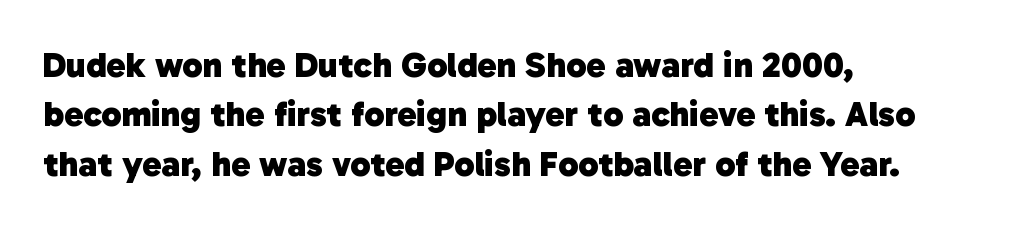
{"serif": "no", "bold": "yes", "weight": "heavy", "width": "normal", "stroke_contrast": "low", "x_height": "medium", "monospaced": "no", "underline": "no", "align": "left", "line_spacing": "normal", "line_spacing_ratio": 1.37, "letter_spacing": "normal", "letter_spacing_em": 0.0, "glyph_px": 36}
